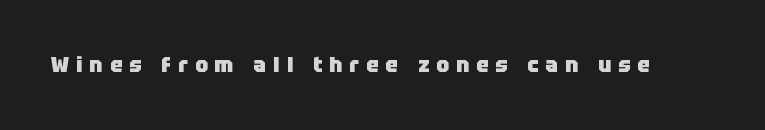
The image shows 21 px bold type, upright; set unusually wide letter spacing (+0.34 em), not underlined.
